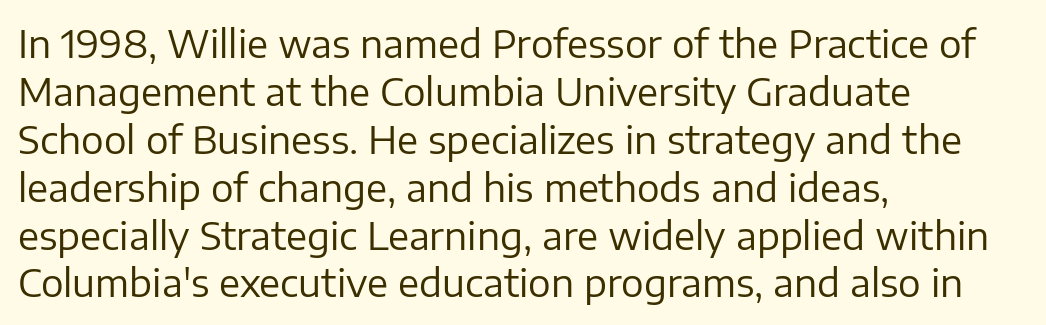
{"serif": "no", "italic": "no", "bold": "no", "weight": "regular", "width": "normal", "stroke_contrast": "low", "x_height": "medium", "monospaced": "no", "underline": "no", "align": "left", "line_spacing": "normal", "line_spacing_ratio": 1.26, "letter_spacing": "normal", "letter_spacing_em": 0.0, "glyph_px": 38}
